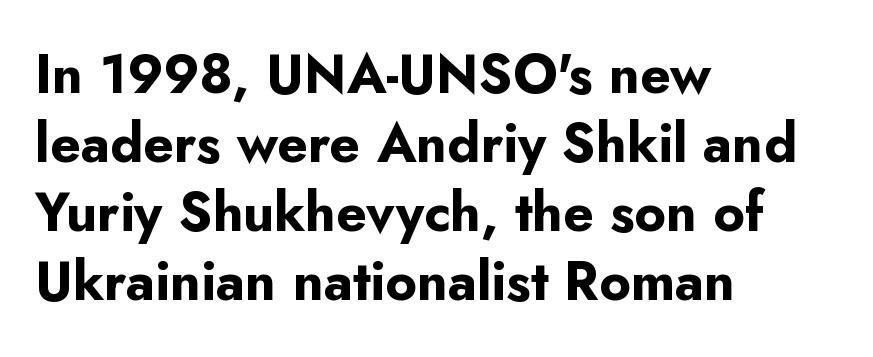
Q: Is the text bold? A: Yes.
Q: Is the text italic (slanted)? A: No, it is upright.
Q: Is the typeface a serif or a sans-serif typeface? A: Sans-serif.
Q: Is the text underlined? A: No.
Q: How is the paragraph aligned? A: Left-aligned.
Q: Is the spacing between letters normal or unusually wide? A: Normal.
Q: Is the spacing between lines tight, normal or loose? A: Normal.
Q: Width (condensed, normal, or wide)? A: Normal.
Q: Stroke contrast? A: Low.
Q: x-height? A: Small.
Q: Monospaced? A: No.
